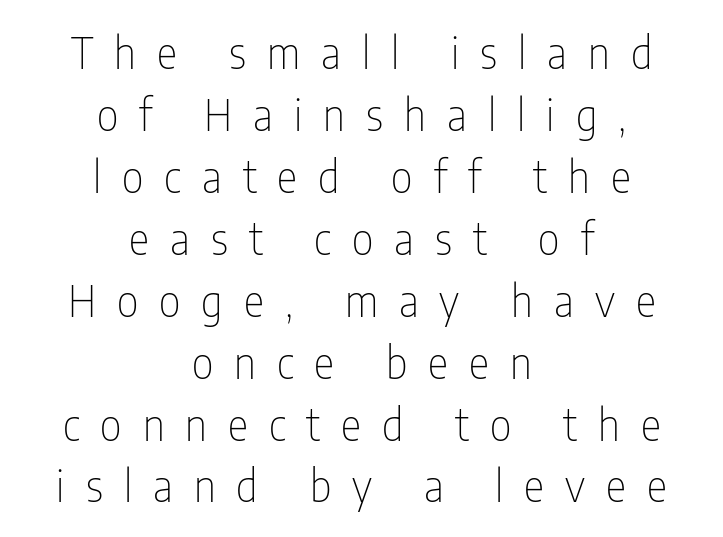
{"serif": "no", "italic": "no", "bold": "no", "weight": "thin", "width": "condensed", "stroke_contrast": "low", "x_height": "medium", "monospaced": "no", "underline": "no", "align": "center", "line_spacing": "normal", "line_spacing_ratio": 1.44, "letter_spacing": "wide", "letter_spacing_em": 0.49, "glyph_px": 43}
